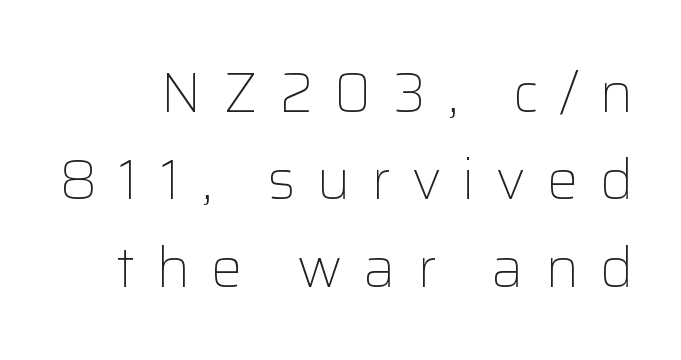
The strokes carry an ordinary text weight at most. The rendering uses natural spacing where letterforms have individual widths. Posture: vertical. The space beneath each line is pristine and unruled. The rendering shows plain stroke endings on the letterforms — a sans-serif design.
